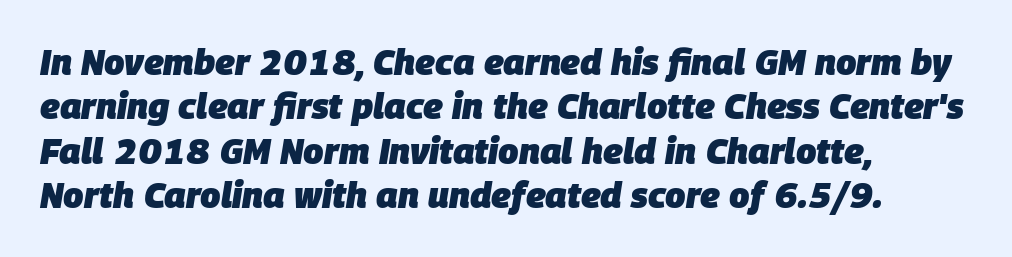
The image shows 36 px heavy type, italic (leaning right); set left-aligned, line spacing 1.23x, normal letter spacing, not underlined; low stroke contrast and a large x-height.
